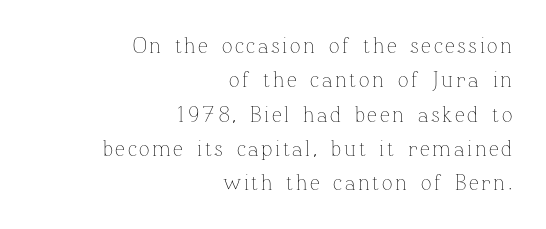
The image shows 22 px text type, upright; set right-aligned, normal line spacing (1.56x), not underlined.
